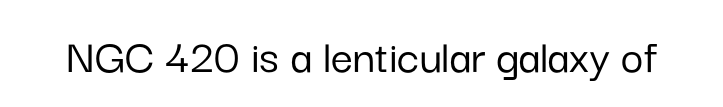
Glyph-to-glyph distance matches everyday printed text. A sans-serif font was chosen for this passage. Unmarked baselines from the first word to the last. The typography opts for an upright posture over an oblique one.
